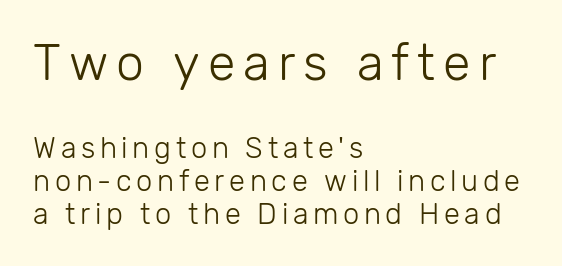
Q: Is the text bold? A: No.
Q: Is the text italic (slanted)? A: No, it is upright.
Q: Is the typeface a serif or a sans-serif typeface? A: Sans-serif.
Q: Is the text underlined? A: No.
Q: How is the paragraph aligned? A: Left-aligned.
Q: Is the spacing between lines tight, normal or loose? A: Tight.
Q: Which block of text is set in a larger size, the first (top) or the second (bottom)? A: The first (top) one.
Q: Width (condensed, normal, or wide)? A: Normal.
Q: Stroke contrast? A: Low.
Q: x-height? A: Medium.
Q: Monospaced? A: No.
